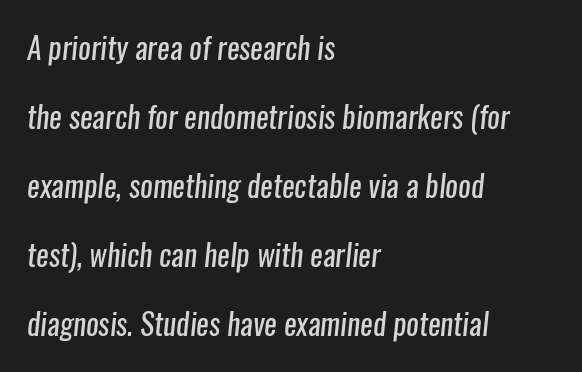
Q: Is the text bold? A: No.
Q: Is the typeface a serif or a sans-serif typeface? A: Sans-serif.
Q: Is the text underlined? A: No.
Q: How is the paragraph aligned? A: Left-aligned.
Q: Is the spacing between letters normal or unusually wide? A: Normal.
Q: Is the spacing between lines tight, normal or loose? A: Loose.
Q: Width (condensed, normal, or wide)? A: Condensed.
Q: Stroke contrast? A: Low.
Q: x-height? A: Medium.
Q: Monospaced? A: No.
